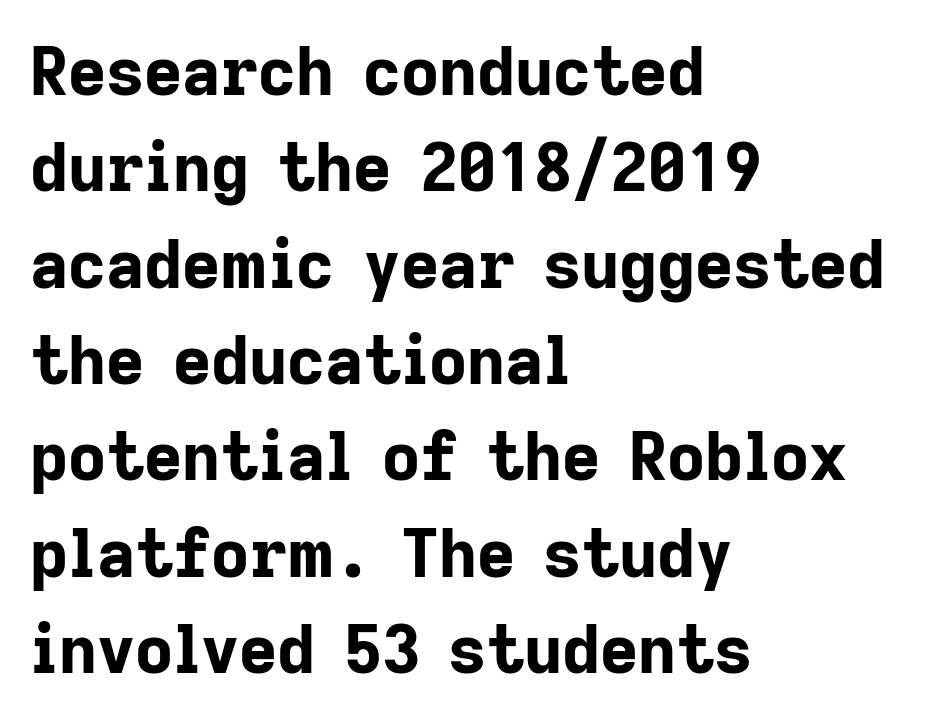
{"serif": "no", "italic": "no", "bold": "yes", "weight": "bold", "width": "normal", "stroke_contrast": "low", "x_height": "medium", "monospaced": "no", "underline": "no", "align": "left", "line_spacing": "normal", "line_spacing_ratio": 1.46, "letter_spacing": "normal", "letter_spacing_em": 0.0, "glyph_px": 66}
